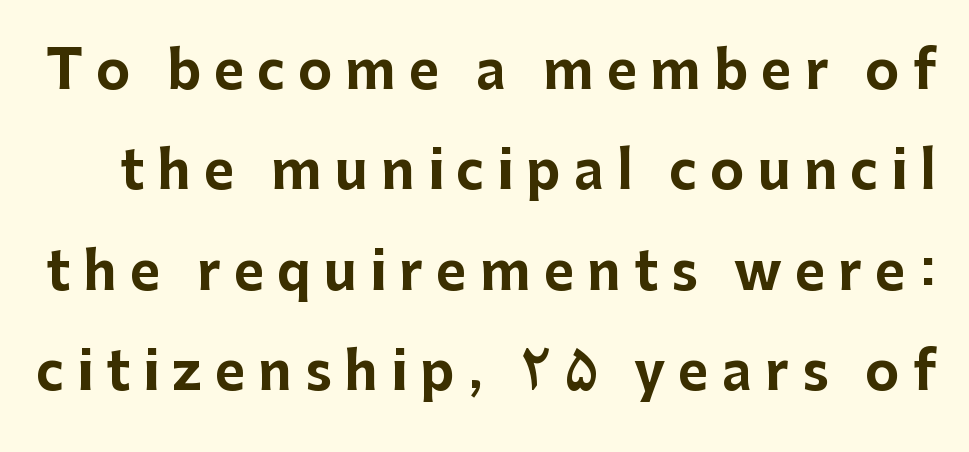
{"serif": "no", "italic": "no", "bold": "yes", "weight": "bold", "width": "normal", "stroke_contrast": "low", "x_height": "medium", "monospaced": "no", "underline": "no", "line_spacing": "loose", "line_spacing_ratio": 1.93, "letter_spacing": "wide", "letter_spacing_em": 0.25, "glyph_px": 52}
